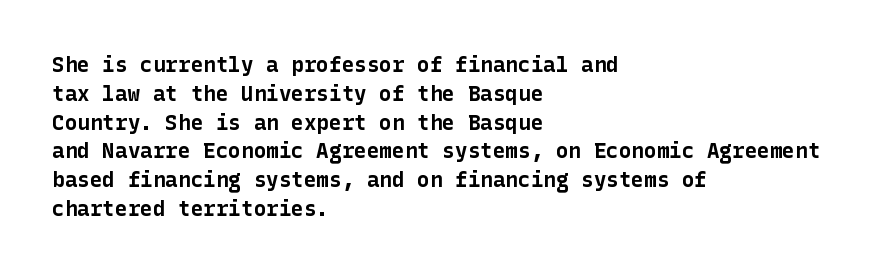
The image shows 21 px bold type, upright; set left-aligned, normal line spacing (1.37x), normal letter spacing, not underlined.
